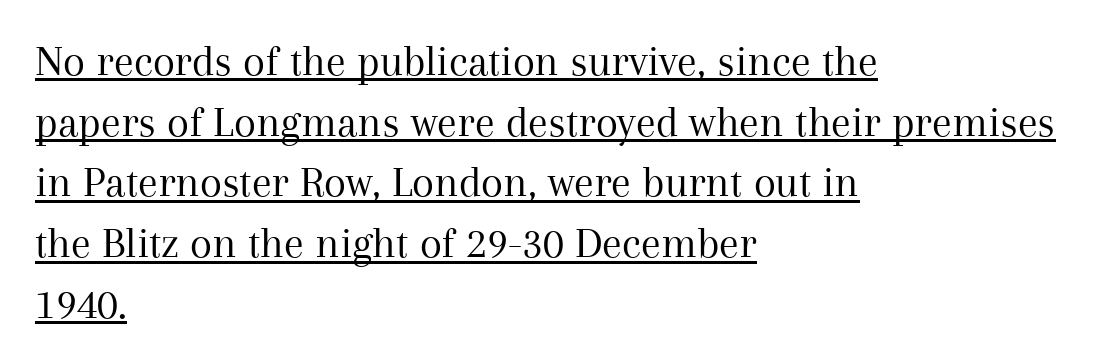
{"serif": "yes", "italic": "no", "bold": "no", "weight": "regular", "width": "normal", "stroke_contrast": "medium", "x_height": "medium", "monospaced": "no", "underline": "yes", "align": "left", "line_spacing": "normal", "line_spacing_ratio": 1.35, "letter_spacing": "normal", "letter_spacing_em": 0.0, "glyph_px": 45}
